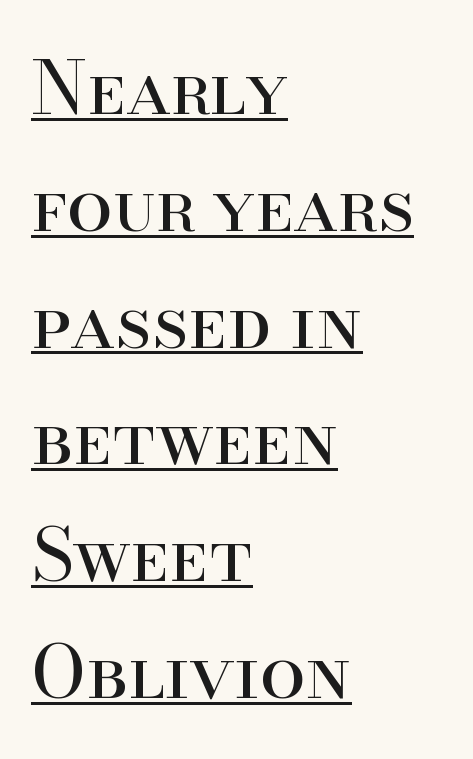
Nobody touched the tracking dial on this one. These lines are composed in type with serifs. Caption: lettering with a line underneath. Note the varied advance widths — an 'i' is clearly narrower than an 'm'.
